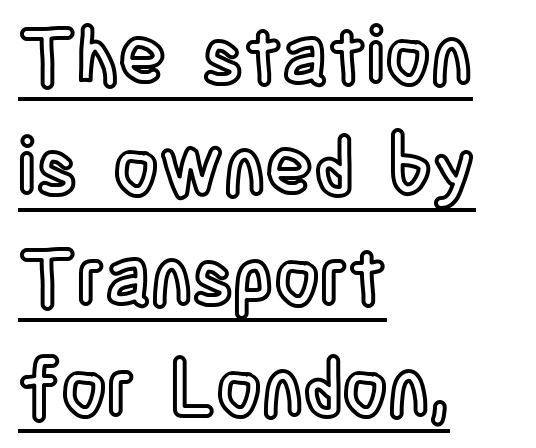
The image shows 79 px condensed type, upright; set left-aligned, normal line spacing (1.4x), normal letter spacing, underlined; a large x-height.
